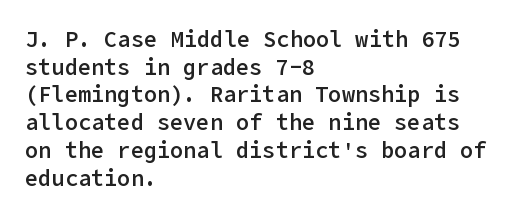
You can tell it's not italic because the verticals are truly vertical. Underlining? Definitely not there. Teacher's note: observe the even left margin — that is flush-left alignment. On the weight axis this lands at semibold, roughly 600.
